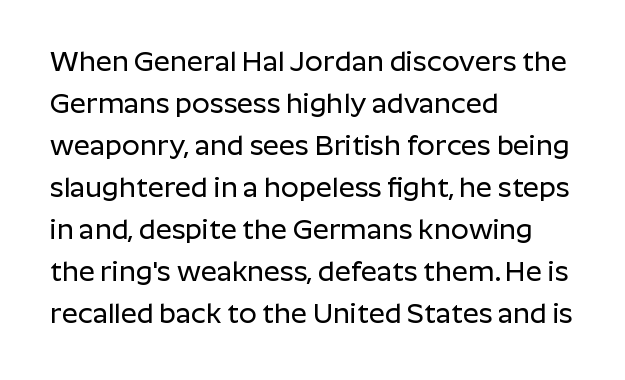
{"serif": "no", "italic": "no", "width": "normal", "stroke_contrast": "low", "x_height": "medium", "monospaced": "no", "underline": "no", "align": "left", "line_spacing": "normal", "line_spacing_ratio": 1.5, "letter_spacing": "normal", "letter_spacing_em": 0.0, "glyph_px": 28}
